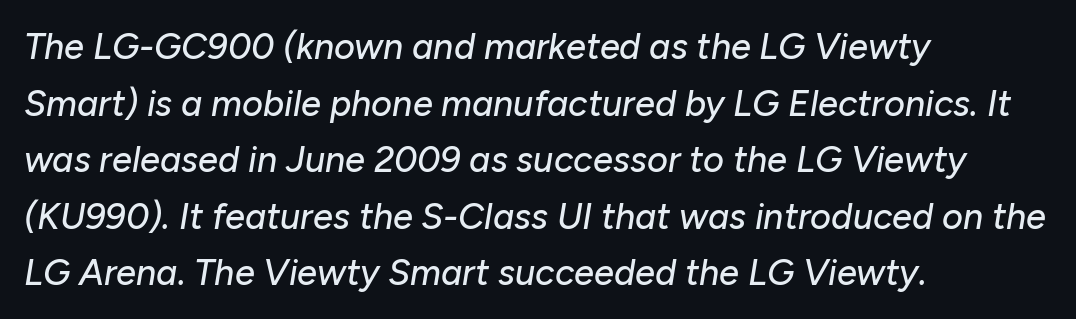
{"italic": "yes", "lean": "right", "slant_degrees": 10, "width": "normal", "stroke_contrast": "low", "x_height": "medium", "monospaced": "no", "underline": "no", "align": "left", "line_spacing": "normal", "line_spacing_ratio": 1.57, "letter_spacing": "normal", "letter_spacing_em": 0.0, "glyph_px": 36}
